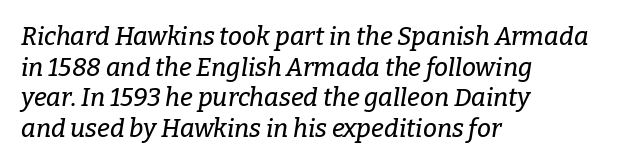
The image shows 25 px text type, italic (leaning right); set left-aligned, line spacing 1.23x, normal letter spacing, not underlined.
